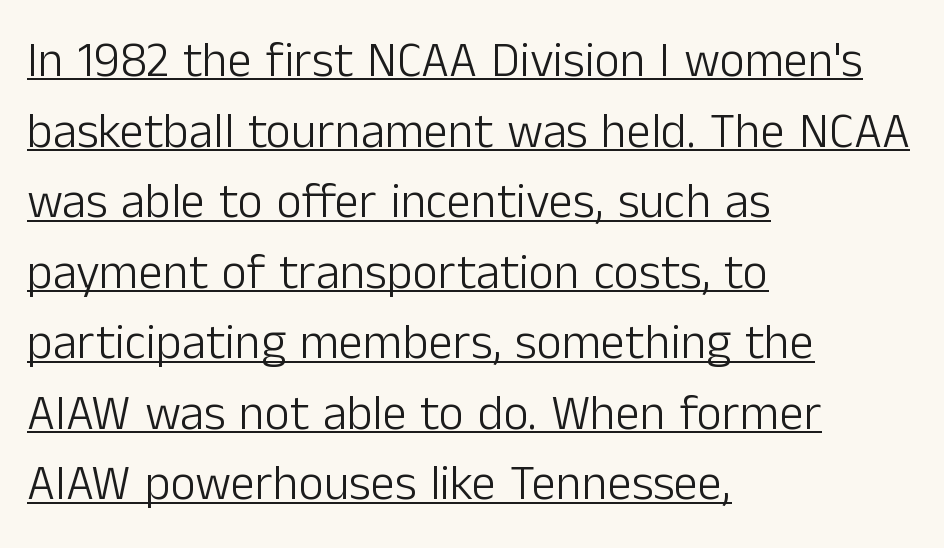
The image shows 49 px light sans-serif type, upright; set left-aligned, normal line spacing (1.44x), normal letter spacing, underlined; low stroke contrast and a medium x-height.
